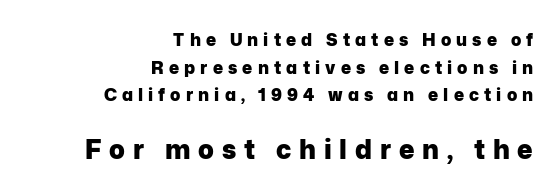
The image shows 26 px bold type, upright; set right-aligned, normal line spacing (1.62x), unusually wide letter spacing (+0.3 em), not underlined; the second (bottom) block is 1.53x larger.
